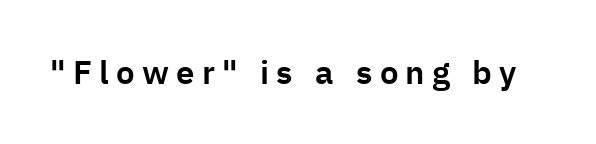
The specimen omits any rule beneath the text block's lines. Characters remain perfectly vertical along every line. The passage shown is typeset with a sans-serif family. Compared with typical body copy, the letter spacing here is much looser.
